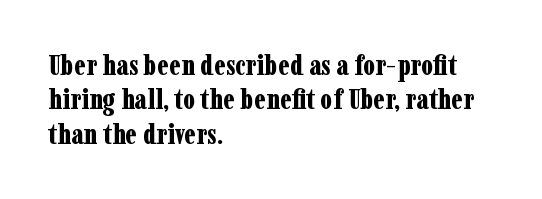
Q: Is the text bold? A: Yes.
Q: Is the text italic (slanted)? A: No, it is upright.
Q: Is the typeface a serif or a sans-serif typeface? A: Serif.
Q: Is the text underlined? A: No.
Q: How is the paragraph aligned? A: Left-aligned.
Q: Is the spacing between letters normal or unusually wide? A: Normal.
Q: Width (condensed, normal, or wide)? A: Condensed.
Q: Stroke contrast? A: Low.
Q: x-height? A: Medium.
Q: Monospaced? A: No.
